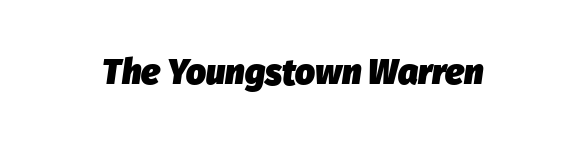
Descenders hang freely into open space. Slanted lettering throughout. Default kerning and tracking; the words read as compact shapes. Typographic density is high because the face is bold. Looks like regular typesetting: each glyph gets only the width it needs.
